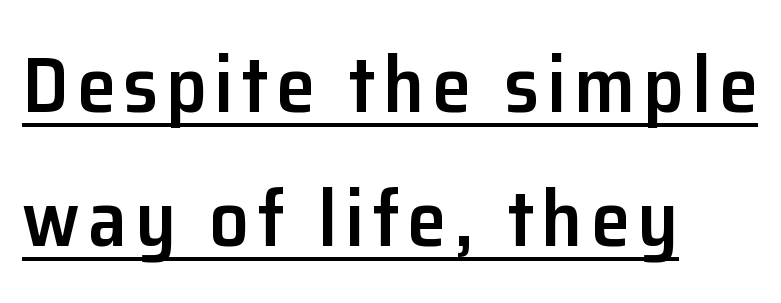
{"serif": "no", "italic": "no", "bold": "semi", "weight": "semibold", "width": "normal", "stroke_contrast": "low", "x_height": "medium", "monospaced": "no", "underline": "yes", "align": "left", "line_spacing": "normal", "line_spacing_ratio": 1.69, "glyph_px": 79}
